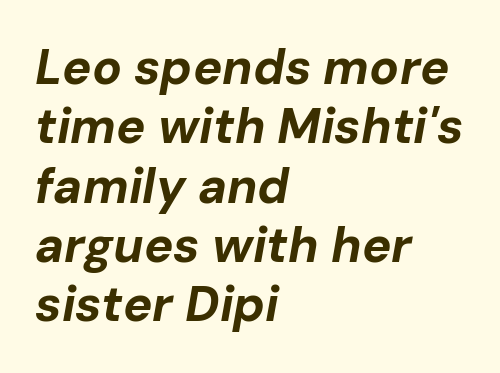
The image shows 49 px bold type, italic (leaning right); set left-aligned, line spacing 1.21x, normal letter spacing, not underlined; low stroke contrast and a medium x-height.
